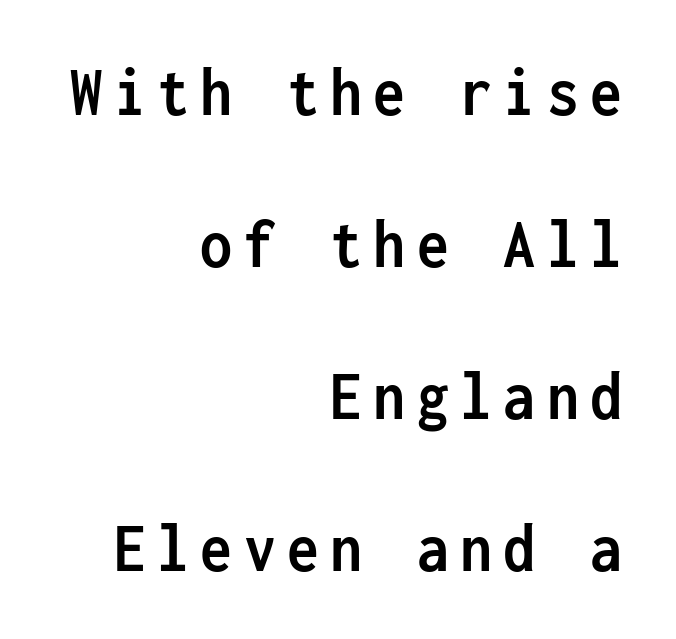
The lines in this sample share a right terminus and differ only in where they begin. No feet cap the strokes, marking this as sans-serif type. The foot of each line stays bare and open. Rendered with straight, roman letterforms. Thick stems and heavy bowls — unmistakably bold.
